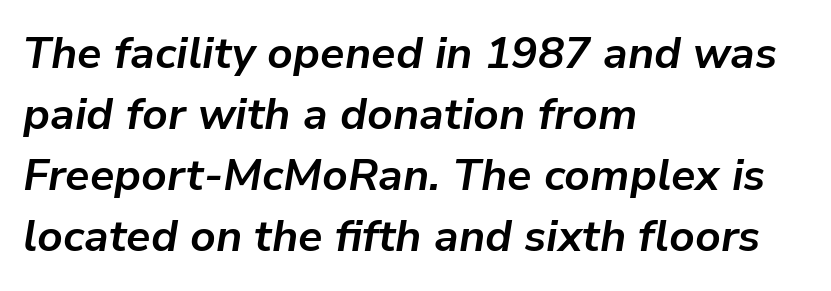
The image shows 44 px bold type, italic (leaning right); set left-aligned, normal line spacing (1.39x), normal letter spacing, not underlined; low stroke contrast and a medium x-height.
